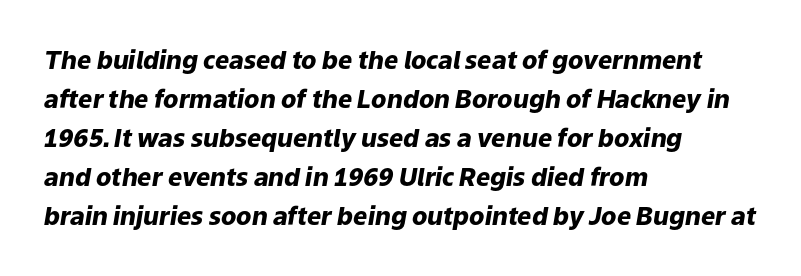
{"italic": "yes", "lean": "right", "slant_degrees": 9, "bold": "yes", "underline": "no", "align": "left", "line_spacing": "normal", "line_spacing_ratio": 1.56, "letter_spacing": "normal", "letter_spacing_em": 0.0, "glyph_px": 25}
